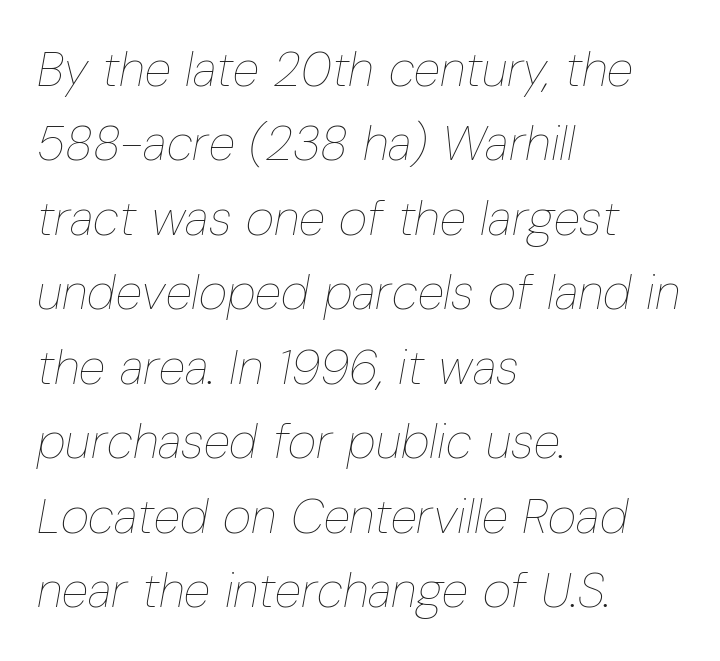
The image shows 49 px thin, condensed type, italic (leaning right); set left-aligned, normal line spacing (1.52x), normal letter spacing, not underlined; low stroke contrast and a medium x-height.
